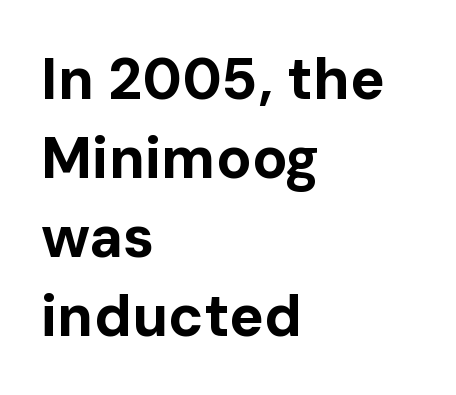
Q: Is the text bold? A: Yes.
Q: Is the text italic (slanted)? A: No, it is upright.
Q: Is the typeface a serif or a sans-serif typeface? A: Sans-serif.
Q: Is the text underlined? A: No.
Q: How is the paragraph aligned? A: Left-aligned.
Q: Is the spacing between letters normal or unusually wide? A: Normal.
Q: Is the spacing between lines tight, normal or loose? A: Normal.
Q: Width (condensed, normal, or wide)? A: Normal.
Q: Stroke contrast? A: Low.
Q: x-height? A: Medium.
Q: Monospaced? A: No.
